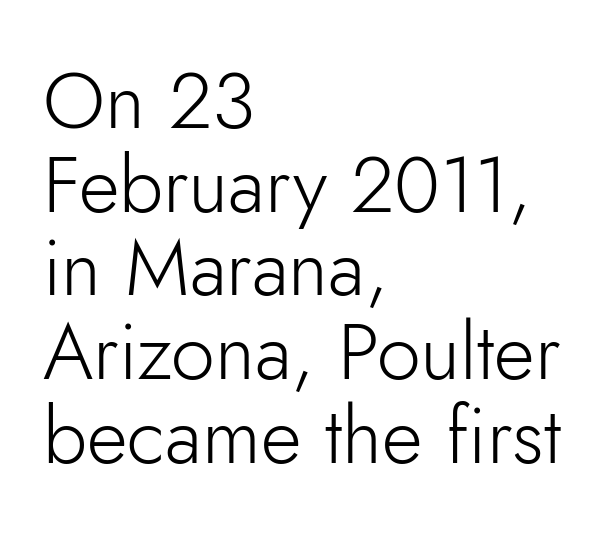
The image shows 79 px light sans-serif type, upright; set left-aligned, tight line spacing (1.06x), normal letter spacing, not underlined; low stroke contrast and a small x-height.
